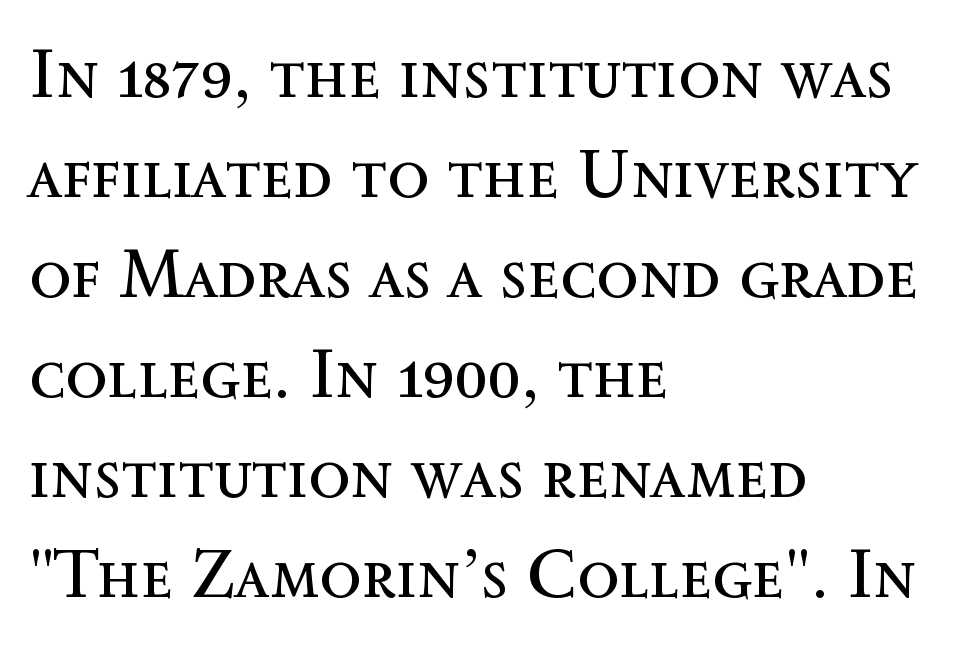
{"italic": "no", "bold": "no", "weight": "regular", "width": "normal", "x_height": "medium", "monospaced": "no", "underline": "no", "align": "left", "line_spacing": "normal", "line_spacing_ratio": 1.45, "letter_spacing": "normal", "letter_spacing_em": 0.0, "glyph_px": 69}
